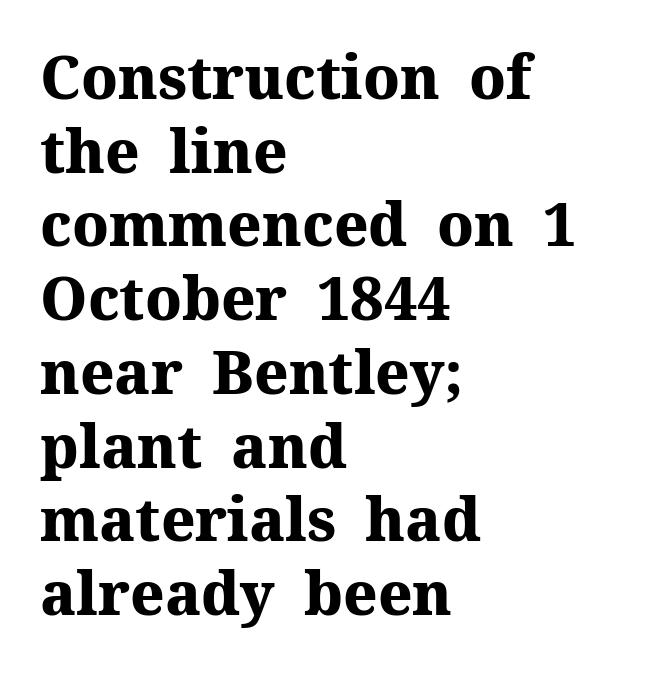
{"serif": "yes", "italic": "no", "bold": "yes", "weight": "heavy", "width": "normal", "stroke_contrast": "medium", "x_height": "medium", "monospaced": "no", "underline": "no", "align": "left", "line_spacing": "normal", "line_spacing_ratio": 1.25, "letter_spacing": "normal", "letter_spacing_em": 0.0, "glyph_px": 59}
